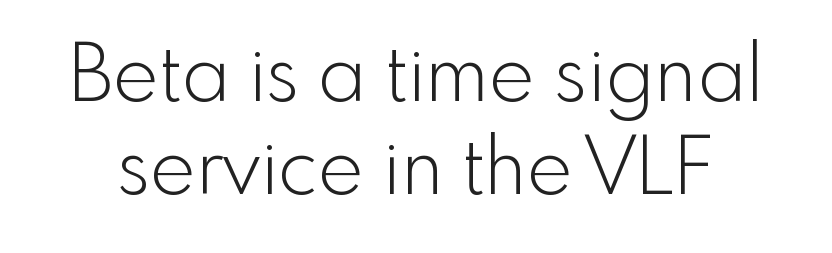
The image shows 78 px light sans-serif type, upright; set line spacing 1.19x, normal letter spacing, not underlined; a small x-height.
